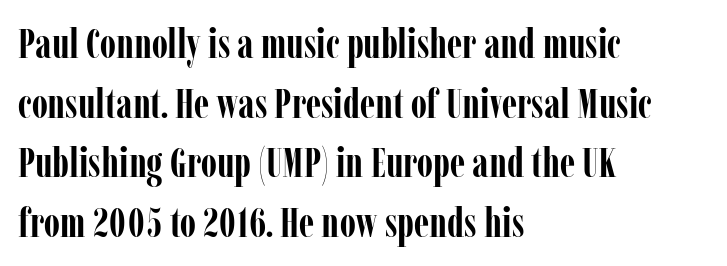
Q: Is the text bold? A: Yes.
Q: Is the text italic (slanted)? A: No, it is upright.
Q: Is the typeface a serif or a sans-serif typeface? A: Serif.
Q: Is the text underlined? A: No.
Q: How is the paragraph aligned? A: Left-aligned.
Q: Is the spacing between letters normal or unusually wide? A: Normal.
Q: Is the spacing between lines tight, normal or loose? A: Normal.
Q: Width (condensed, normal, or wide)? A: Condensed.
Q: Stroke contrast? A: Low.
Q: x-height? A: Medium.
Q: Monospaced? A: No.
